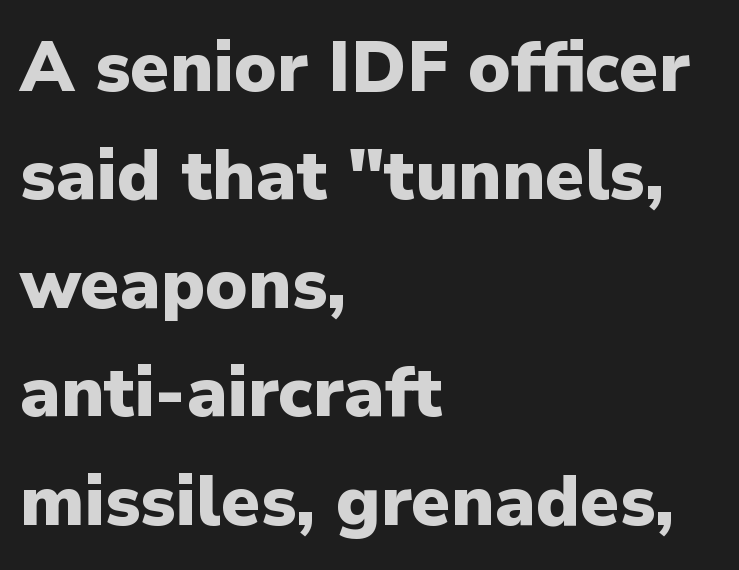
{"serif": "no", "italic": "no", "bold": "yes", "weight": "heavy", "width": "normal", "stroke_contrast": "low", "x_height": "medium", "monospaced": "no", "underline": "no", "align": "left", "line_spacing": "normal", "line_spacing_ratio": 1.55, "letter_spacing": "normal", "letter_spacing_em": 0.0, "glyph_px": 70}
